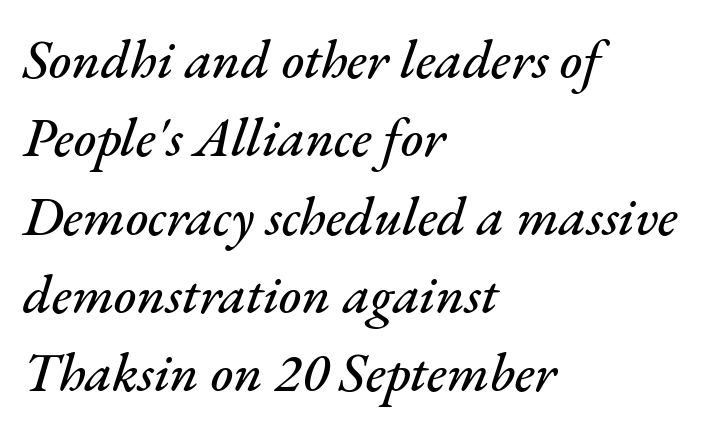
The image shows 54 px text type, italic (leaning right); set left-aligned, normal line spacing (1.45x), normal letter spacing, not underlined; medium stroke contrast and a small x-height.
